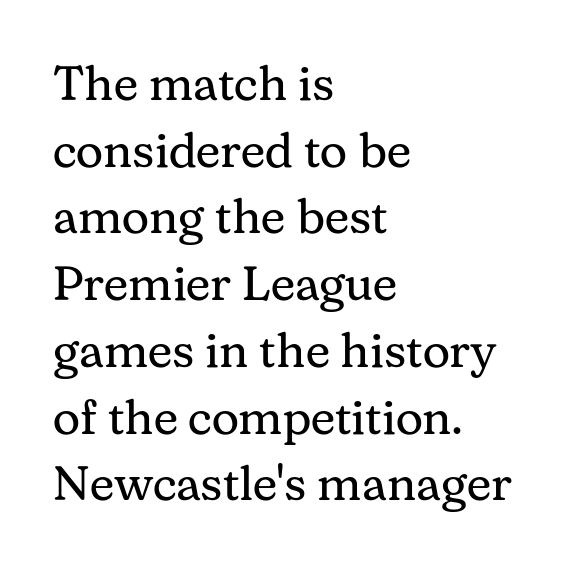
Q: Is the text bold? A: No.
Q: Is the text italic (slanted)? A: No, it is upright.
Q: Is the typeface a serif or a sans-serif typeface? A: Serif.
Q: Is the text underlined? A: No.
Q: How is the paragraph aligned? A: Left-aligned.
Q: Is the spacing between letters normal or unusually wide? A: Normal.
Q: Is the spacing between lines tight, normal or loose? A: Normal.
Q: Width (condensed, normal, or wide)? A: Normal.
Q: Stroke contrast? A: Medium.
Q: x-height? A: Medium.
Q: Monospaced? A: No.
